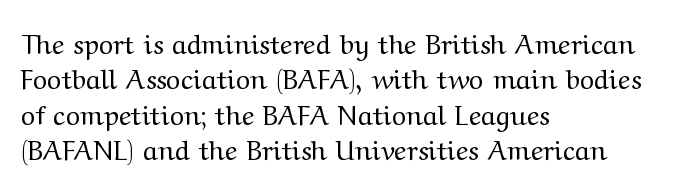
The image shows 27 px text type, upright; set left-aligned, normal line spacing (1.31x), normal letter spacing, not underlined.
